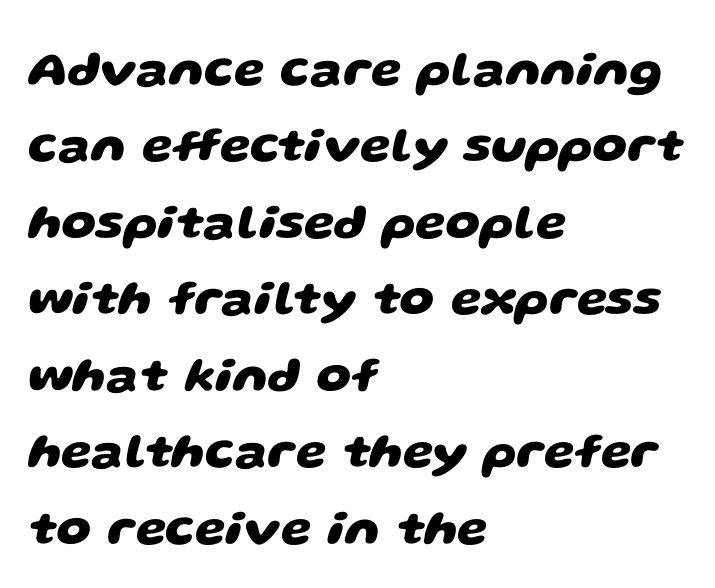
{"serif": "no", "bold": "yes", "weight": "heavy", "width": "wide", "stroke_contrast": "low", "x_height": "large", "monospaced": "no", "underline": "no", "align": "left", "line_spacing": "normal", "line_spacing_ratio": 1.56, "letter_spacing": "normal", "letter_spacing_em": 0.0, "glyph_px": 49}
